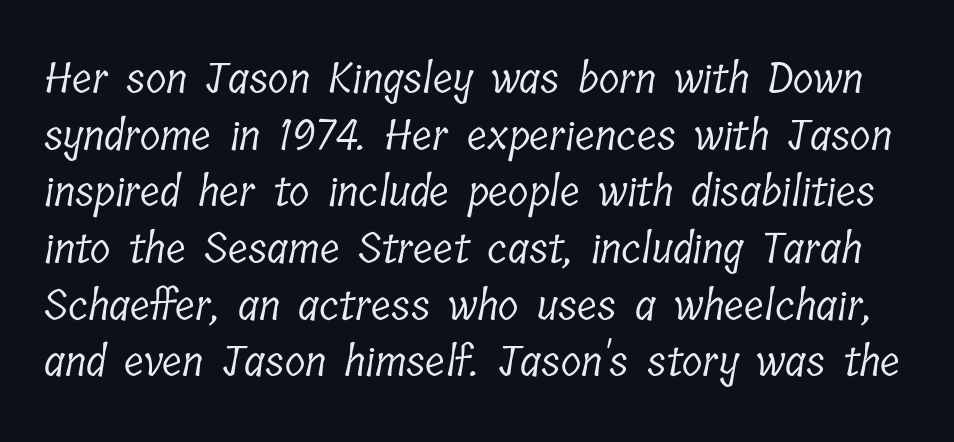
The foot of each line stays bare and open. Weight class: somewhere from thin through regular. Words appear dense and cohesive because spacing is normal. If you measured baseline to baseline, you'd find a middling distance. Look at the bottom of the vertical strokes: they flare into serifs here. Proportional: the letters do not fall into vertical columns.
